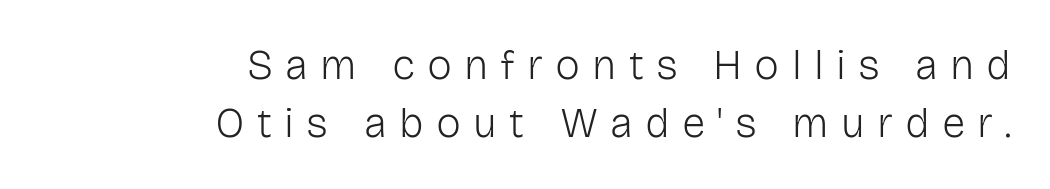
The vertical gap from one line to the next is medium. Which margin do the lines hug? The right one — the left edge is uneven. Nobody drew a line under any word here. The designer went with a sans here, leaving each stem footless. Think of a printed novel: that variable character pitch is what you see here. Every character sits straight up, as roman type does.
